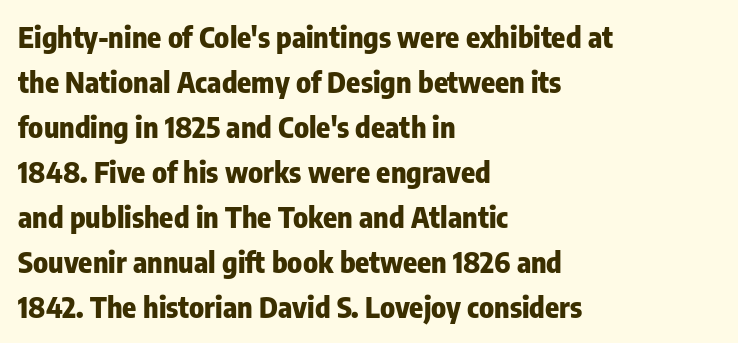
Q: Is the text bold? A: Yes.
Q: Is the text italic (slanted)? A: No, it is upright.
Q: Is the typeface a serif or a sans-serif typeface? A: Sans-serif.
Q: Is the text underlined? A: No.
Q: How is the paragraph aligned? A: Left-aligned.
Q: Is the spacing between letters normal or unusually wide? A: Normal.
Q: Is the spacing between lines tight, normal or loose? A: Normal.
Q: Width (condensed, normal, or wide)? A: Condensed.
Q: Stroke contrast? A: Low.
Q: x-height? A: Medium.
Q: Monospaced? A: No.
